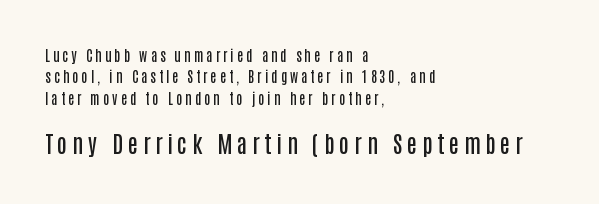
Q: Is the text bold? A: Semi-bold.
Q: Is the text italic (slanted)? A: No, it is upright.
Q: Is the text underlined? A: No.
Q: How is the paragraph aligned? A: Left-aligned.
Q: Is the spacing between letters normal or unusually wide? A: Unusually wide.
Q: Is the spacing between lines tight, normal or loose? A: Normal.
Q: Which block of text is set in a larger size, the first (top) or the second (bottom)? A: The second (bottom) one.
